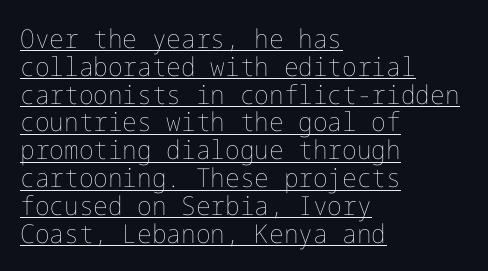
No extra tracking has been applied to these lines. If you measured baseline to baseline, you'd find a short distance. Compared with a centered layout, this one pins lines to the left instead. Stroke thickness stays within the range of a standard reading face or lighter. The glyphs are accompanied by a horizontal stroke just below them.
